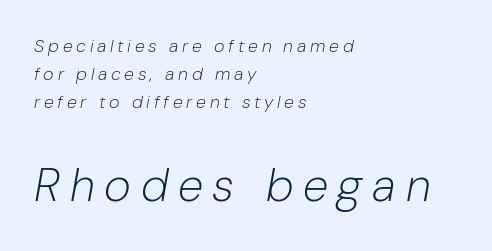
{"italic": "yes", "lean": "right", "slant_degrees": 10, "bold": "no", "weight": "light", "width": "normal", "stroke_contrast": "low", "x_height": "medium", "monospaced": "no", "underline": "no", "align": "left", "line_spacing": "normal", "line_spacing_ratio": 1.56, "letter_spacing": "wide", "letter_spacing_em": 0.21, "larger_block": "second", "size_ratio": 2.56, "glyph_px": 46}
